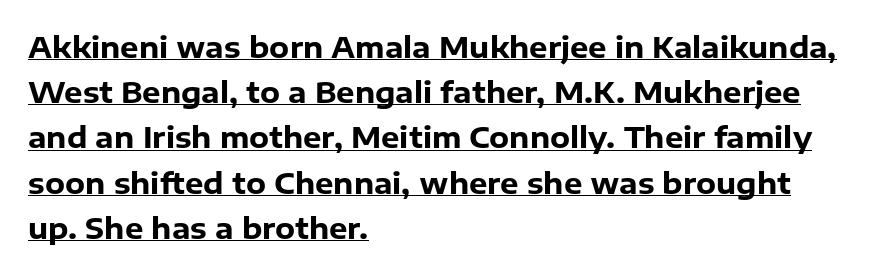
Q: Is the text bold? A: Yes.
Q: Is the text italic (slanted)? A: No, it is upright.
Q: Is the typeface a serif or a sans-serif typeface? A: Sans-serif.
Q: Is the text underlined? A: Yes.
Q: How is the paragraph aligned? A: Left-aligned.
Q: Is the spacing between letters normal or unusually wide? A: Normal.
Q: Is the spacing between lines tight, normal or loose? A: Normal.
Q: Width (condensed, normal, or wide)? A: Normal.
Q: Stroke contrast? A: Low.
Q: x-height? A: Medium.
Q: Monospaced? A: No.
